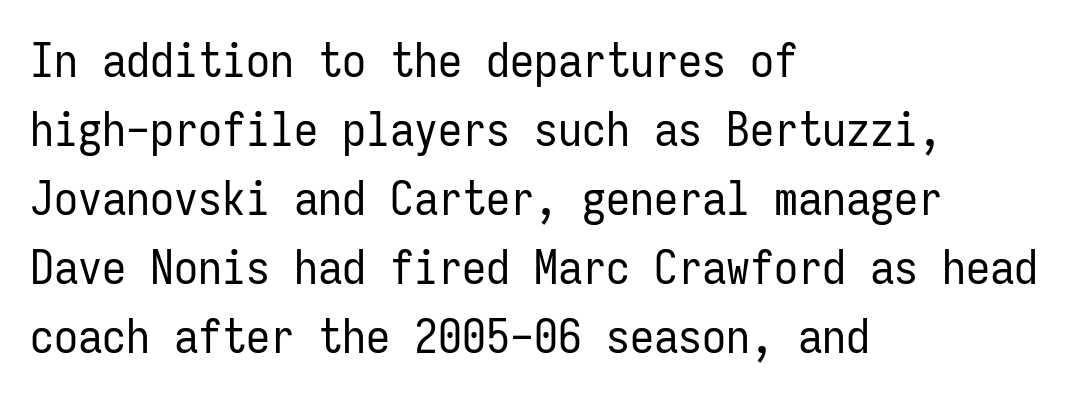
The image shows 48 px regular-weight, condensed sans-serif type, upright, monospaced; set left-aligned, normal line spacing (1.44x), normal letter spacing, not underlined; low stroke contrast and a medium x-height.
